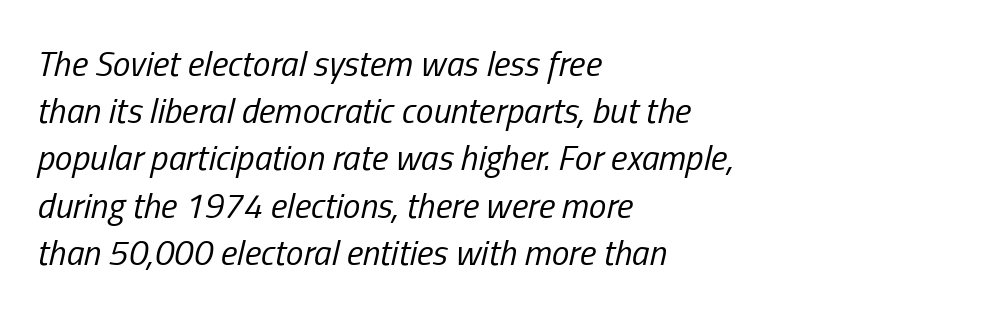
Q: Is the text bold? A: No.
Q: Is the text italic (slanted)? A: Yes, it leans right by about 13 degrees.
Q: Is the text underlined? A: No.
Q: How is the paragraph aligned? A: Left-aligned.
Q: Is the spacing between letters normal or unusually wide? A: Normal.
Q: Is the spacing between lines tight, normal or loose? A: Normal.
Q: Width (condensed, normal, or wide)? A: Condensed.
Q: Stroke contrast? A: Low.
Q: x-height? A: Medium.
Q: Monospaced? A: No.
